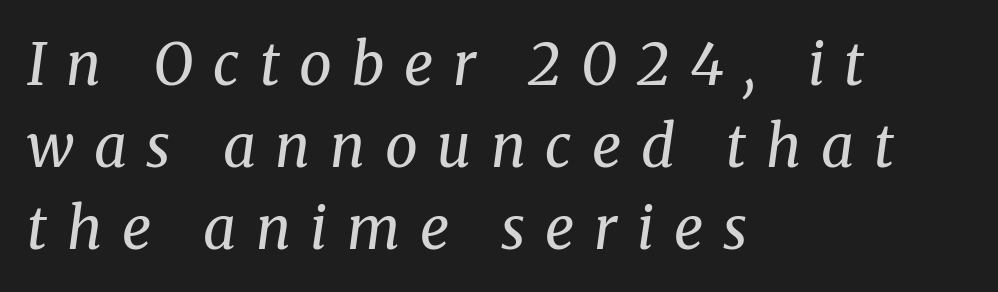
Compared with typical body copy, the letter spacing here is much looser. The rag falls on the right side of this text block. It's the slanting kind of type. Check the space under the baseline: it is left empty.
